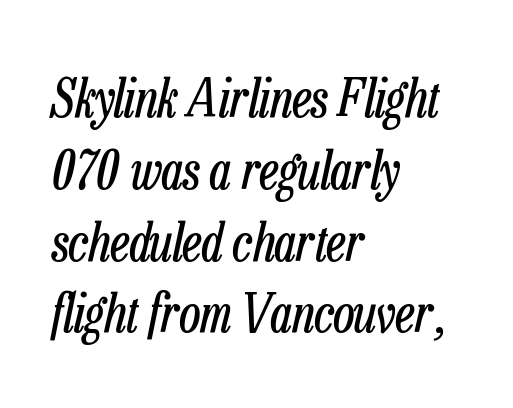
The typography opts for an oblique posture over an upright one. Anything drawn beneath the words? Only blank space. Nobody touched the tracking dial on this one. Varying glyph widths throughout — classic text-font behaviour. The lines are quadded left.
